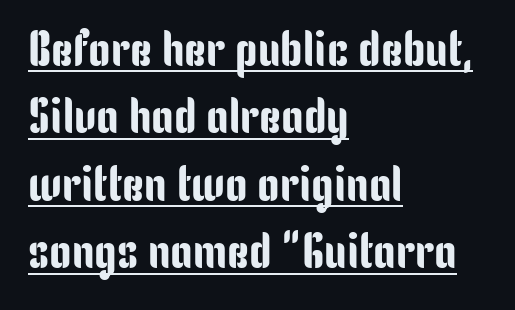
{"serif": "no", "italic": "no", "width": "condensed", "stroke_contrast": "low", "x_height": "medium", "monospaced": "no", "underline": "yes", "align": "left", "line_spacing": "normal", "line_spacing_ratio": 1.35, "letter_spacing": "normal", "letter_spacing_em": 0.0, "glyph_px": 50}
